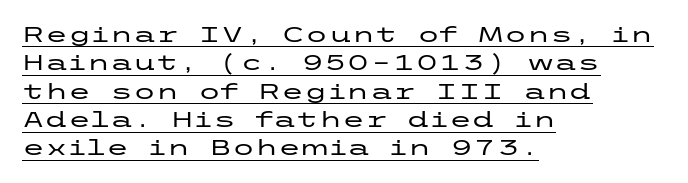
The passage is arranged the way most books set body copy — flush left. Is there much room between lines? A standard amount, neither cramped nor airy. Caption: lettering with a line underneath. These lines were composed using upright roman letters. Glyph-to-glyph distance matches everyday printed text.
